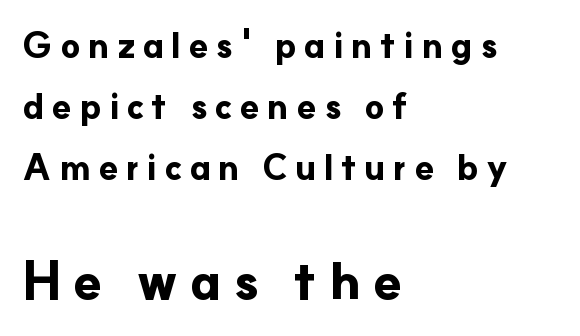
The image shows 52 px bold sans-serif type, upright; set left-aligned, line spacing 1.75x, unusually wide letter spacing (+0.21 em), not underlined; the second (bottom) block is 1.49x larger; low stroke contrast and a small x-height.
